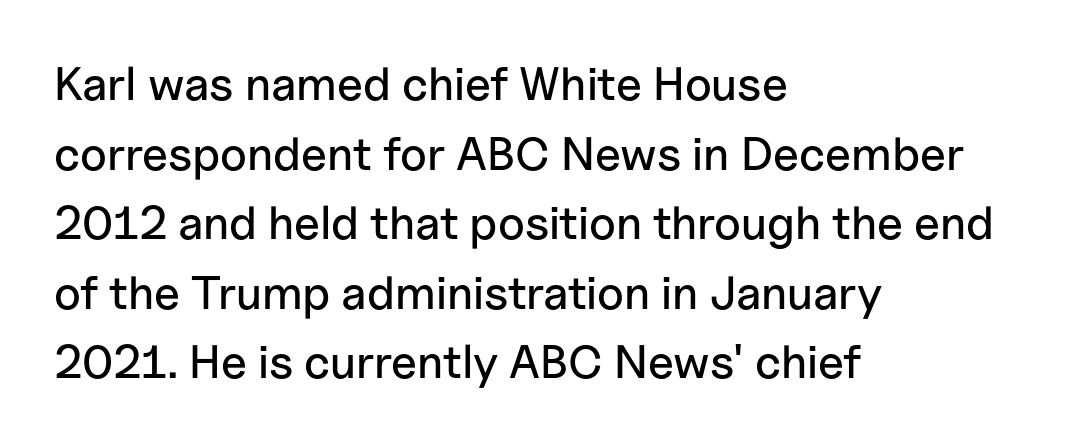
Q: Is the text italic (slanted)? A: No, it is upright.
Q: Is the typeface a serif or a sans-serif typeface? A: Sans-serif.
Q: Is the text underlined? A: No.
Q: How is the paragraph aligned? A: Left-aligned.
Q: Is the spacing between letters normal or unusually wide? A: Normal.
Q: Is the spacing between lines tight, normal or loose? A: Normal.
Q: Width (condensed, normal, or wide)? A: Normal.
Q: Stroke contrast? A: Low.
Q: x-height? A: Medium.
Q: Monospaced? A: No.
